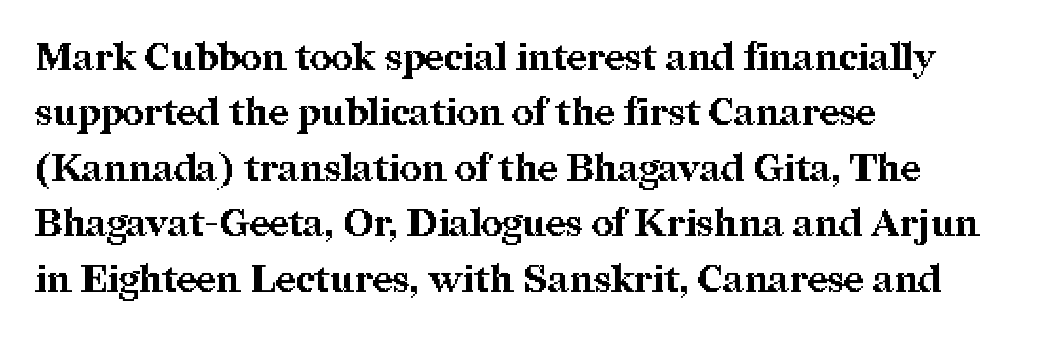
Rendered with straight, roman letterforms. Students, observe: this is what conventionally led text looks like. Serif or sans? Serif — the stroke terminals have little feet. The face used here is proportionally spaced, like ordinary book or web type. The foot of each line stays bare and open. One-word summary of the alignment: left.
